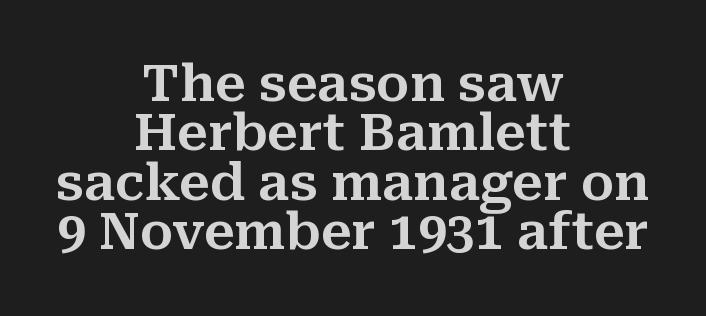
Q: Is the text italic (slanted)? A: No, it is upright.
Q: Is the typeface a serif or a sans-serif typeface? A: Serif.
Q: Is the text underlined? A: No.
Q: How is the paragraph aligned? A: Centered.
Q: Is the spacing between letters normal or unusually wide? A: Normal.
Q: Is the spacing between lines tight, normal or loose? A: Tight.
Q: Width (condensed, normal, or wide)? A: Normal.
Q: Stroke contrast? A: Medium.
Q: x-height? A: Medium.
Q: Monospaced? A: No.
